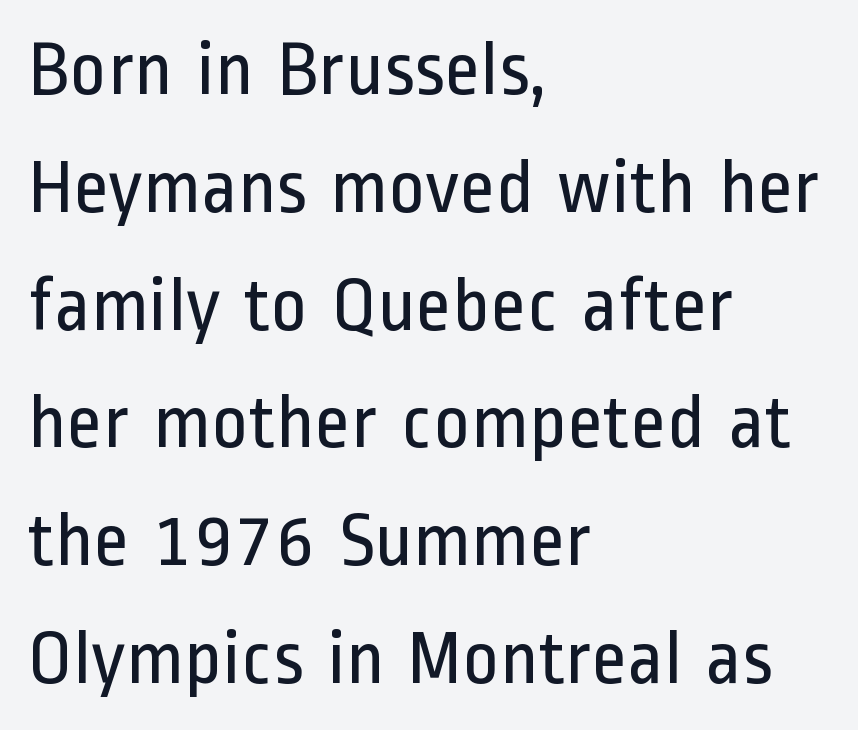
The image shows 78 px regular-weight, condensed sans-serif type, upright; set left-aligned, normal line spacing (1.51x), normal letter spacing, not underlined; low stroke contrast and a medium x-height.
